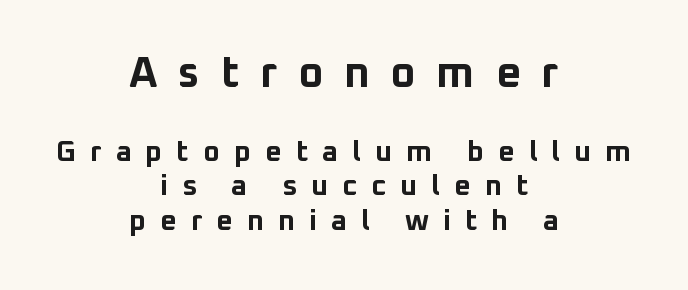
The image shows 43 px bold sans-serif type, upright; set centered, line spacing 1.18x, unusually wide letter spacing (+0.48 em), not underlined; the first (top) block is 1.48x larger; low stroke contrast and a medium x-height.
